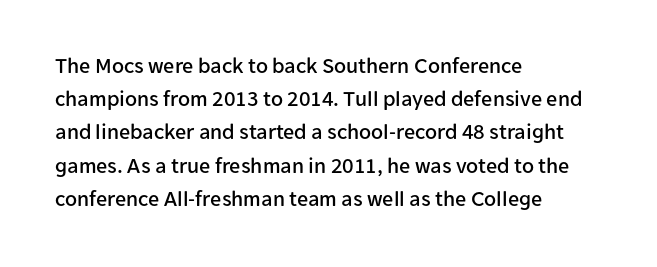
The image shows 22 px text type, upright; set left-aligned, normal line spacing (1.51x), normal letter spacing, not underlined.
